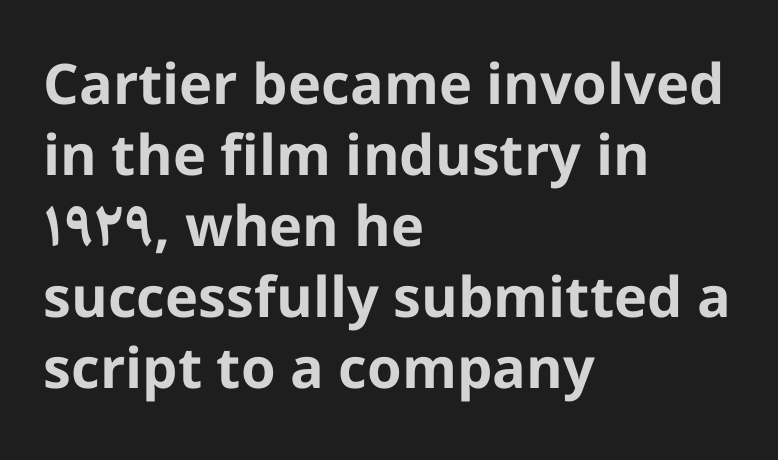
The image shows 56 px bold sans-serif type, upright; set left-aligned, normal line spacing (1.27x), normal letter spacing, not underlined; low stroke contrast and a medium x-height.
